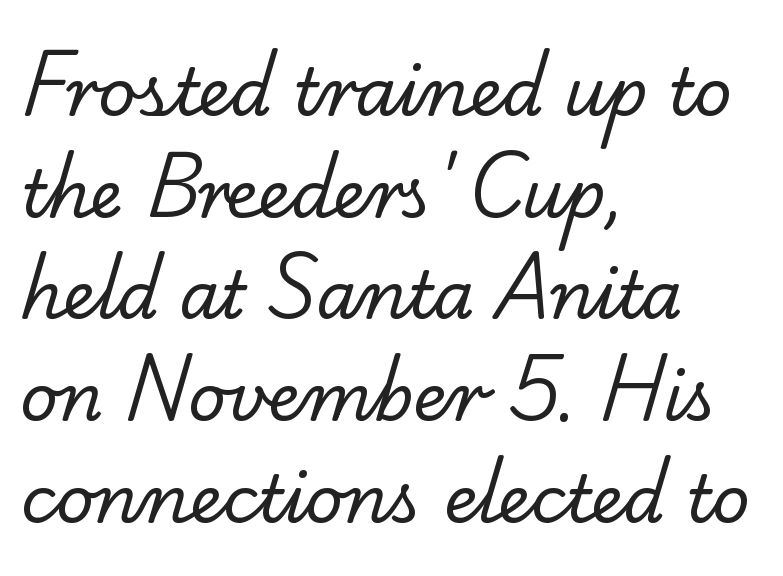
Does the copy run flush right? No — it runs flush left. Caption: standard tracking, unaltered. The leading is moderate, giving the passage an even texture.
